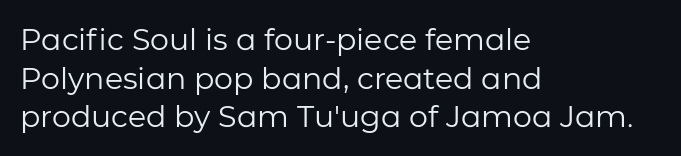
Classification — sans serif. The line texture is even and compact thanks to regular tracking. No italicization has been applied; the sample stays upright. Has an underline been added? It has not.
